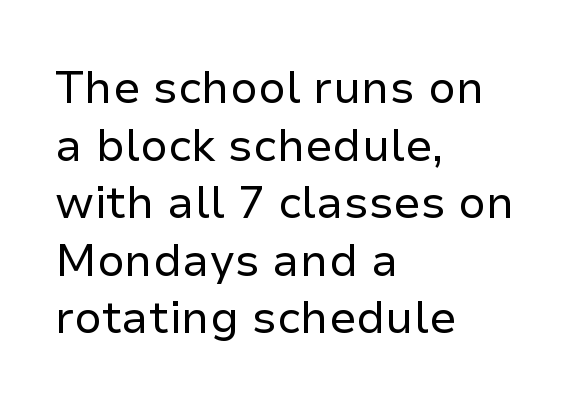
The image shows 45 px regular-weight sans-serif type, upright; set left-aligned, normal line spacing (1.28x), normal letter spacing, not underlined; low stroke contrast and a medium x-height.
